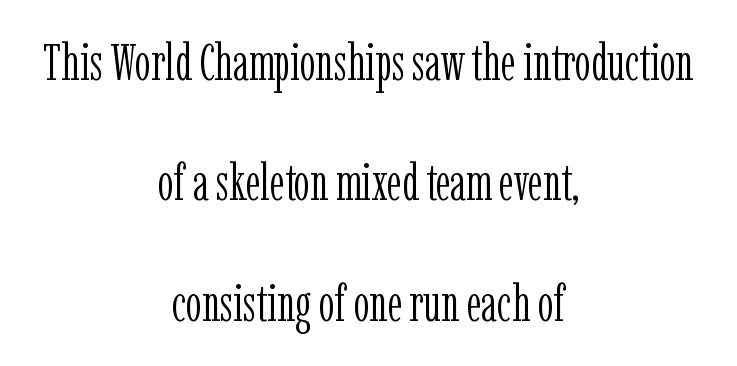
Honestly, the rows look like they've been pulled way apart. Any mark beneath the type? The region is blank. When letters stand straight like this, we call the style roman or upright. Is the stroke heavy? The answer is a plain regular-or-lighter. Yep, those are serifs on the letters. The paragraph has two soft edges and a firm central axis.
